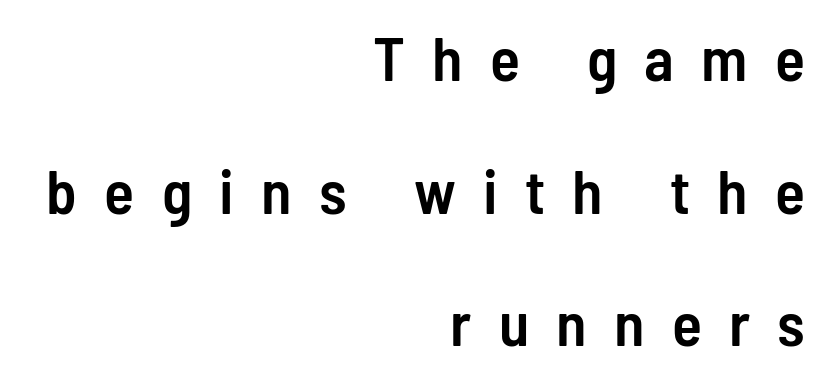
{"serif": "no", "italic": "no", "bold": "semi", "weight": "semibold", "width": "condensed", "stroke_contrast": "low", "x_height": "medium", "monospaced": "no", "underline": "no", "align": "right", "line_spacing": "loose", "line_spacing_ratio": 2.14, "letter_spacing": "wide", "letter_spacing_em": 0.44, "glyph_px": 62}
